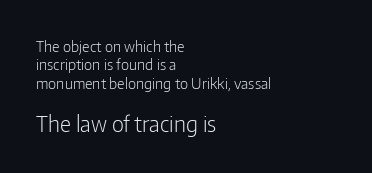
Q: Is the text bold? A: No.
Q: Is the text italic (slanted)? A: No, it is upright.
Q: Is the text underlined? A: No.
Q: How is the paragraph aligned? A: Left-aligned.
Q: Is the spacing between letters normal or unusually wide? A: Normal.
Q: Which block of text is set in a larger size, the first (top) or the second (bottom)? A: The second (bottom) one.
